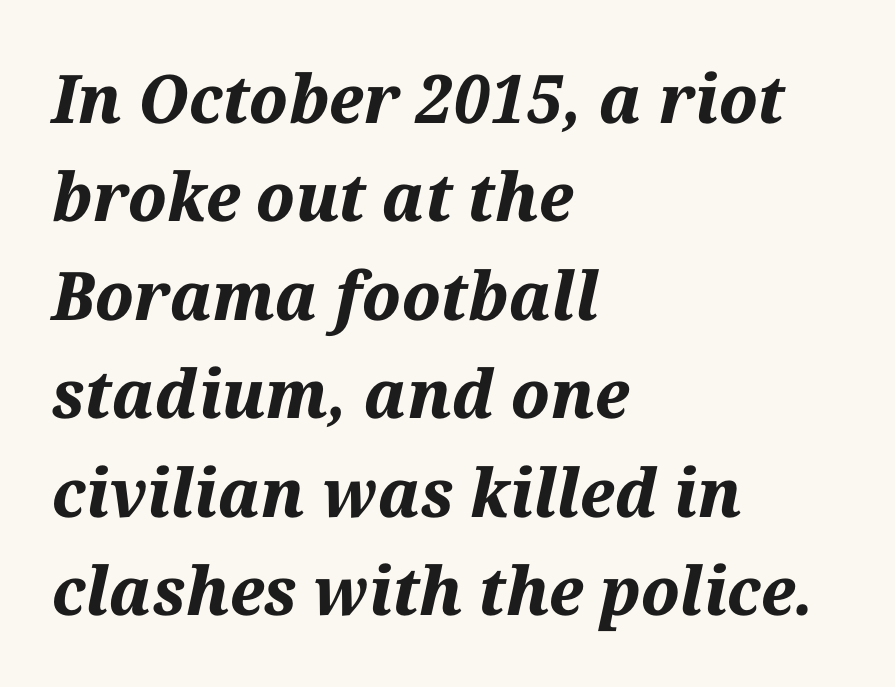
Q: Is the text bold? A: Yes.
Q: Is the text italic (slanted)? A: Yes, it leans right by about 12 degrees.
Q: Is the text underlined? A: No.
Q: How is the paragraph aligned? A: Left-aligned.
Q: Is the spacing between letters normal or unusually wide? A: Normal.
Q: Is the spacing between lines tight, normal or loose? A: Normal.
Q: Width (condensed, normal, or wide)? A: Normal.
Q: Stroke contrast? A: Medium.
Q: x-height? A: Medium.
Q: Monospaced? A: No.
